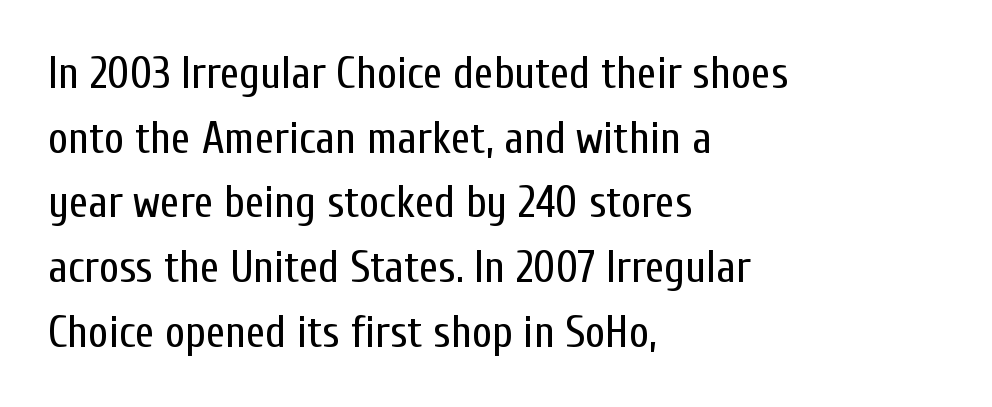
Stroke mass is kept to a normal reading level or below. Whoever set this chose a conventional vertical rhythm. Caption: standard tracking, unaltered. Does the copy run flush right? No — it runs flush left. If you drew a line through each stem, it would be perfectly vertical. Observe the absence of serifs on each vertical stroke in this sample.
